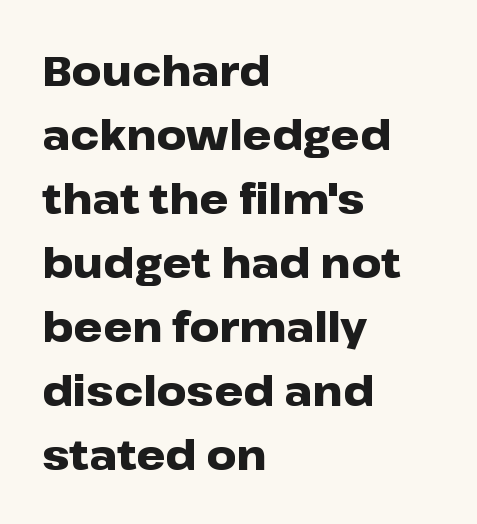
The image shows 41 px heavy, wide sans-serif type, upright; set left-aligned, normal line spacing (1.56x), normal letter spacing, not underlined; low stroke contrast and a medium x-height.
